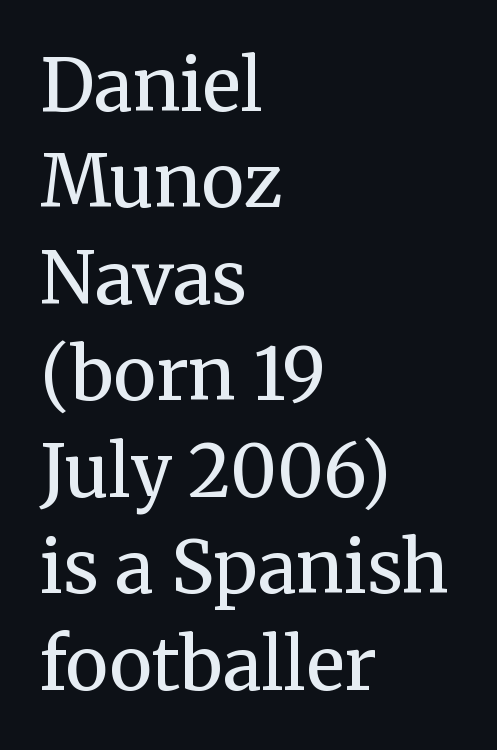
Q: Is the text bold? A: No.
Q: Is the text italic (slanted)? A: No, it is upright.
Q: Is the typeface a serif or a sans-serif typeface? A: Serif.
Q: Is the text underlined? A: No.
Q: How is the paragraph aligned? A: Left-aligned.
Q: Is the spacing between letters normal or unusually wide? A: Normal.
Q: Is the spacing between lines tight, normal or loose? A: Normal.
Q: Width (condensed, normal, or wide)? A: Normal.
Q: Stroke contrast? A: Medium.
Q: x-height? A: Medium.
Q: Monospaced? A: No.
